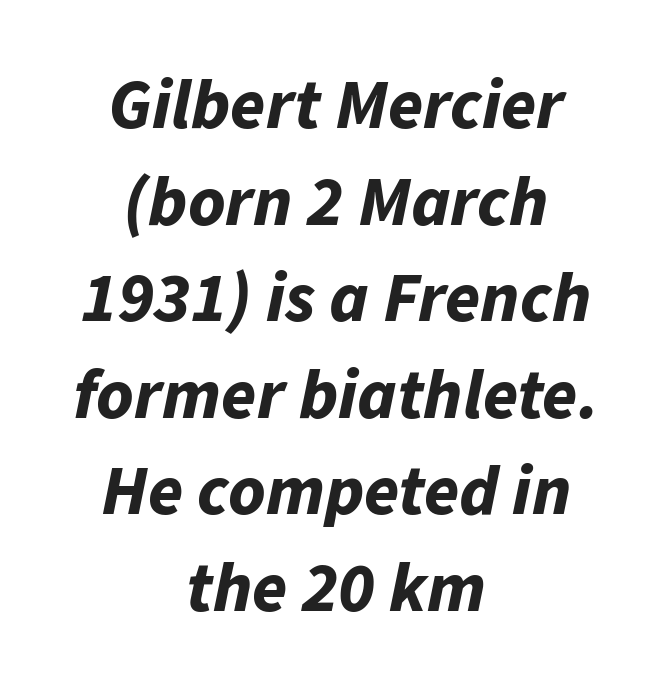
Q: Is the text bold? A: Yes.
Q: Is the text italic (slanted)? A: Yes, it leans right by about 11 degrees.
Q: Is the text underlined? A: No.
Q: How is the paragraph aligned? A: Centered.
Q: Is the spacing between letters normal or unusually wide? A: Normal.
Q: Is the spacing between lines tight, normal or loose? A: Normal.
Q: Width (condensed, normal, or wide)? A: Normal.
Q: Stroke contrast? A: Low.
Q: x-height? A: Medium.
Q: Monospaced? A: No.
